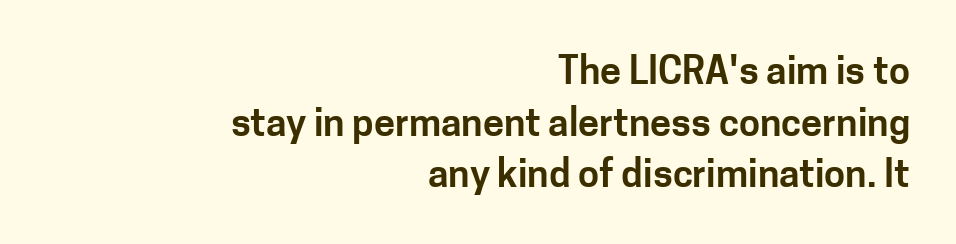
Q: Is the text italic (slanted)? A: No, it is upright.
Q: Is the typeface a serif or a sans-serif typeface? A: Sans-serif.
Q: Is the text underlined? A: No.
Q: How is the paragraph aligned? A: Right-aligned.
Q: Is the spacing between letters normal or unusually wide? A: Normal.
Q: Is the spacing between lines tight, normal or loose? A: Normal.
Q: Width (condensed, normal, or wide)? A: Normal.
Q: Stroke contrast? A: Low.
Q: x-height? A: Medium.
Q: Monospaced? A: No.
